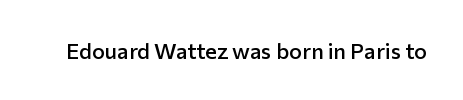
{"italic": "no", "bold": "semi", "underline": "no", "letter_spacing": "normal", "letter_spacing_em": 0.0, "glyph_px": 22}
